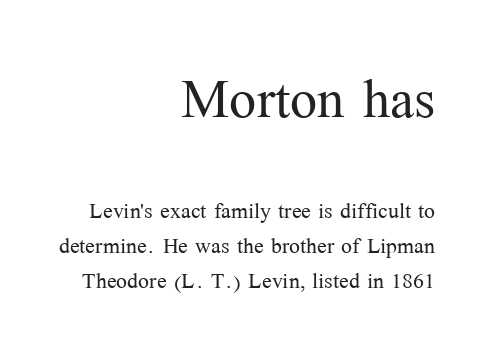
Q: Is the text bold? A: No.
Q: Is the text italic (slanted)? A: No, it is upright.
Q: Is the typeface a serif or a sans-serif typeface? A: Serif.
Q: Is the text underlined? A: No.
Q: How is the paragraph aligned? A: Right-aligned.
Q: Is the spacing between letters normal or unusually wide? A: Normal.
Q: Which block of text is set in a larger size, the first (top) or the second (bottom)? A: The first (top) one.
Q: Width (condensed, normal, or wide)? A: Normal.
Q: Stroke contrast? A: Medium.
Q: x-height? A: Medium.
Q: Monospaced? A: No.
